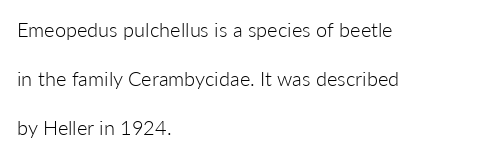
The image shows 20 px text type, upright; set left-aligned, loose line spacing (2.46x), normal letter spacing, not underlined.
